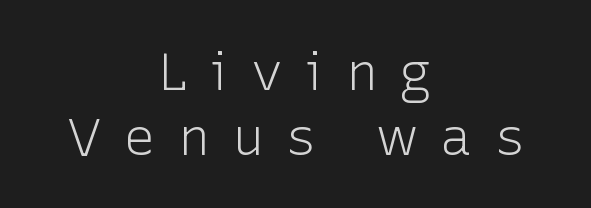
Q: Is the text bold? A: No.
Q: Is the text italic (slanted)? A: No, it is upright.
Q: Is the typeface a serif or a sans-serif typeface? A: Sans-serif.
Q: Is the text underlined? A: No.
Q: How is the paragraph aligned? A: Centered.
Q: Is the spacing between letters normal or unusually wide? A: Unusually wide.
Q: Width (condensed, normal, or wide)? A: Normal.
Q: Stroke contrast? A: Low.
Q: x-height? A: Medium.
Q: Monospaced? A: No.
